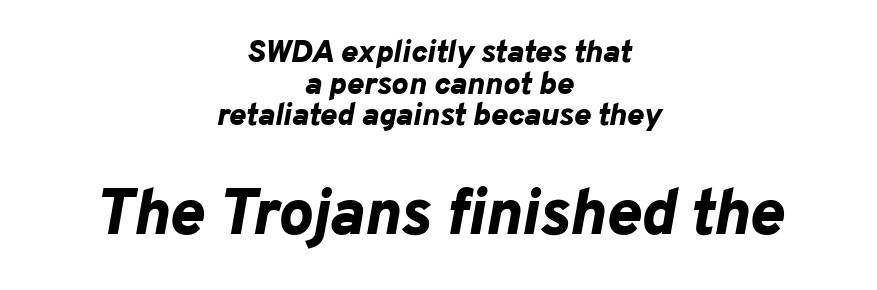
The image shows 65 px bold type, italic (leaning right); set centered, tight line spacing (0.99x), normal letter spacing, not underlined; the second (bottom) block is 2.03x larger; low stroke contrast and a medium x-height.
